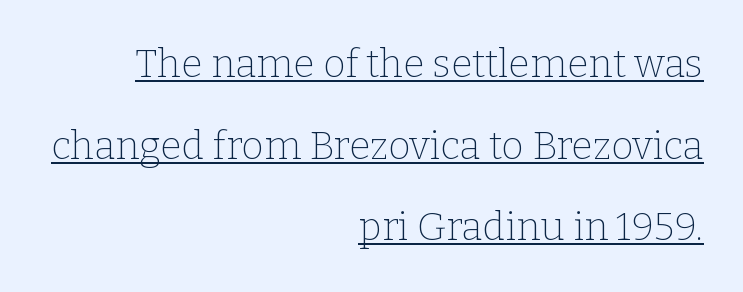
The image shows 39 px thin serif type, upright; set right-aligned, loose line spacing (2.09x), normal letter spacing, underlined; low stroke contrast and a medium x-height.
